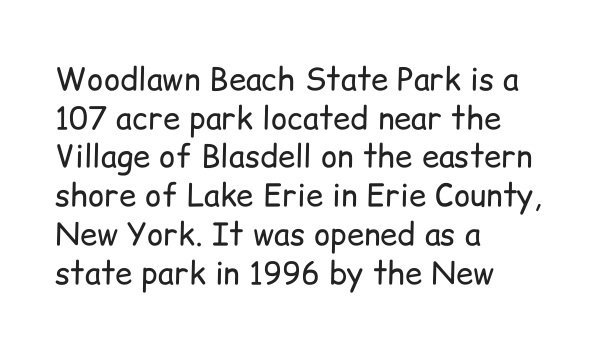
Typographically, this falls in the sans-serif category. Think of a printed novel: that variable character pitch is what you see here. Quick note: not italic, upright. Each word holds together tightly as a unit, with standard inter-letter gaps.
